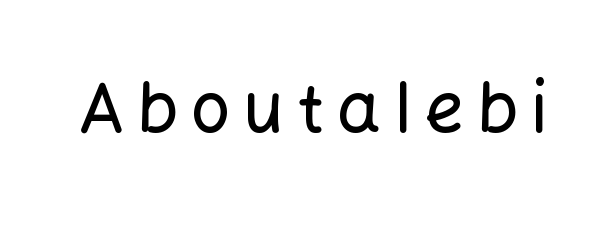
Q: Is the text italic (slanted)? A: No, it is upright.
Q: Is the typeface a serif or a sans-serif typeface? A: Sans-serif.
Q: Is the text underlined? A: No.
Q: Width (condensed, normal, or wide)? A: Normal.
Q: Stroke contrast? A: Low.
Q: x-height? A: Medium.
Q: Monospaced? A: No.
